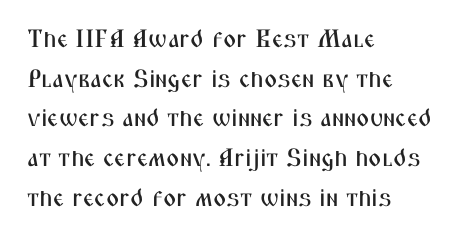
Q: Is the text italic (slanted)? A: No, it is upright.
Q: Is the text underlined? A: No.
Q: How is the paragraph aligned? A: Left-aligned.
Q: Is the spacing between letters normal or unusually wide? A: Normal.
Q: Is the spacing between lines tight, normal or loose? A: Normal.
